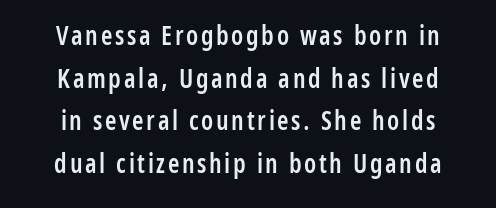
{"italic": "no", "bold": "semi", "underline": "no", "align": "center", "line_spacing": "normal", "line_spacing_ratio": 1.64, "glyph_px": 26}
